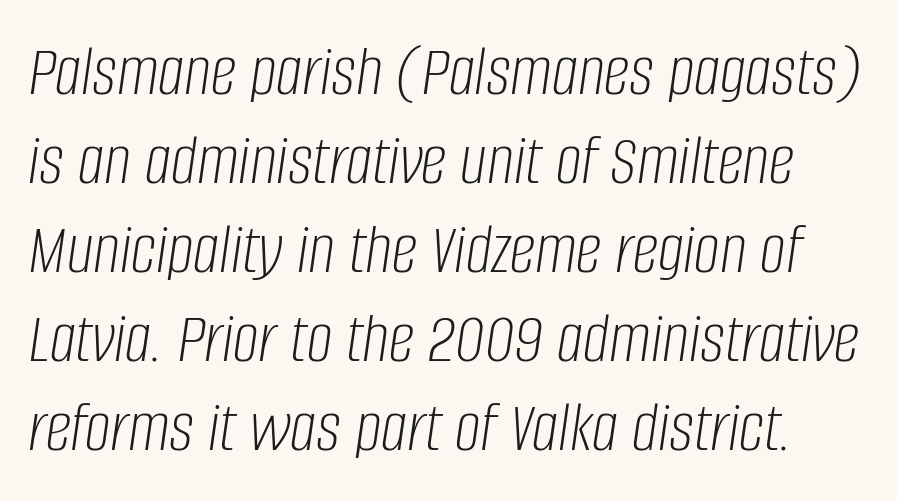
{"italic": "yes", "lean": "right", "slant_degrees": 8, "bold": "no", "weight": "light", "width": "condensed", "stroke_contrast": "low", "x_height": "large", "monospaced": "no", "underline": "no", "line_spacing_ratio": 1.22, "letter_spacing": "normal", "letter_spacing_em": 0.0, "glyph_px": 73}
